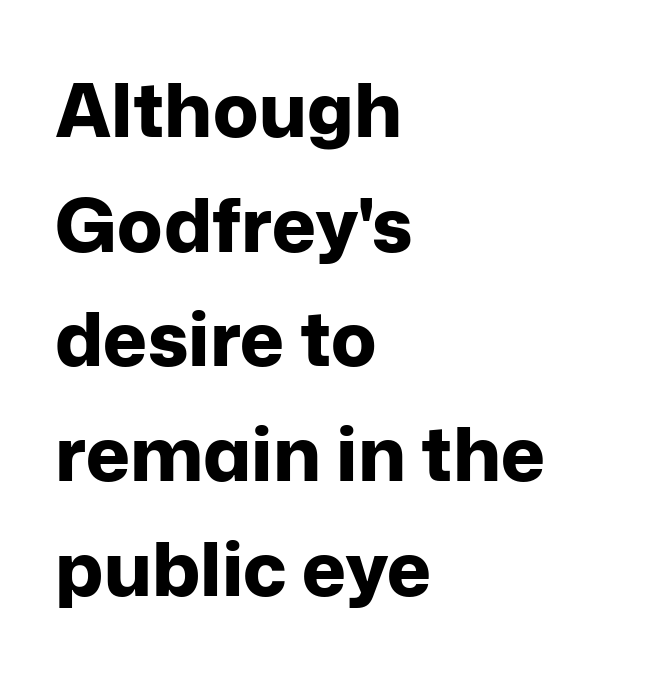
Q: Is the text bold? A: Yes.
Q: Is the text italic (slanted)? A: No, it is upright.
Q: Is the typeface a serif or a sans-serif typeface? A: Sans-serif.
Q: Is the text underlined? A: No.
Q: How is the paragraph aligned? A: Left-aligned.
Q: Is the spacing between letters normal or unusually wide? A: Normal.
Q: Is the spacing between lines tight, normal or loose? A: Normal.
Q: Width (condensed, normal, or wide)? A: Normal.
Q: Stroke contrast? A: Low.
Q: x-height? A: Medium.
Q: Monospaced? A: No.
